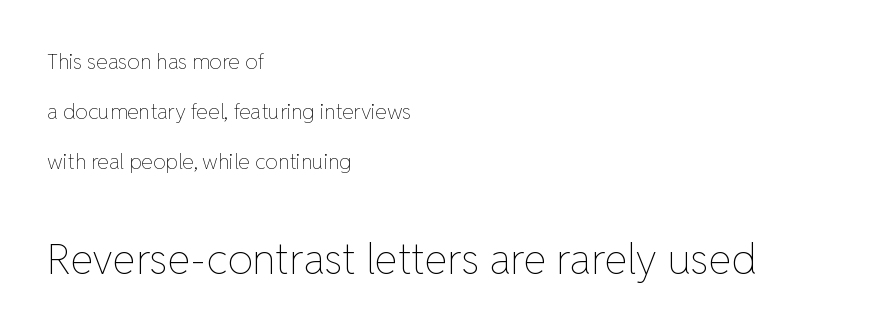
{"italic": "no", "bold": "no", "weight": "thin", "width": "normal", "stroke_contrast": "low", "x_height": "medium", "monospaced": "no", "underline": "no", "align": "left", "line_spacing": "loose", "line_spacing_ratio": 2.38, "letter_spacing": "normal", "letter_spacing_em": 0.0, "larger_block": "second", "size_ratio": 2.0, "glyph_px": 42}
